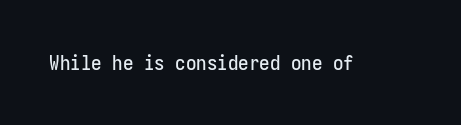
{"italic": "no", "underline": "no", "letter_spacing": "normal", "letter_spacing_em": 0.0, "glyph_px": 21}
